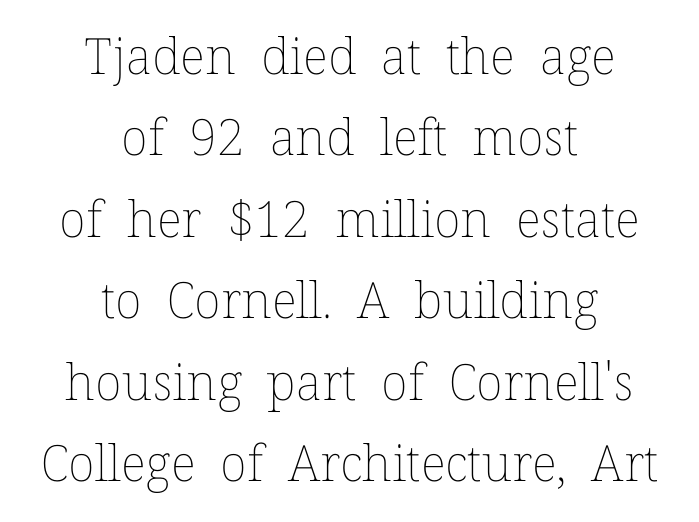
Unlike italic type, these characters show no tilt at all. The rows are spaced the way most documents space them. Reading down the block, each line starts at a different indent, mirrored at its end. Words float on clear page, feet unadorned.
